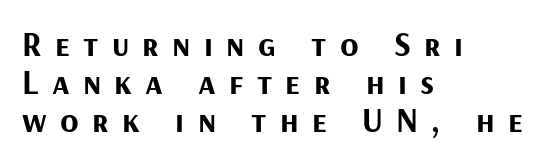
The image shows 34 px bold sans-serif type, upright; set left-aligned, tight line spacing (1.12x), unusually wide letter spacing (+0.39 em), not underlined; medium stroke contrast and a medium x-height.
